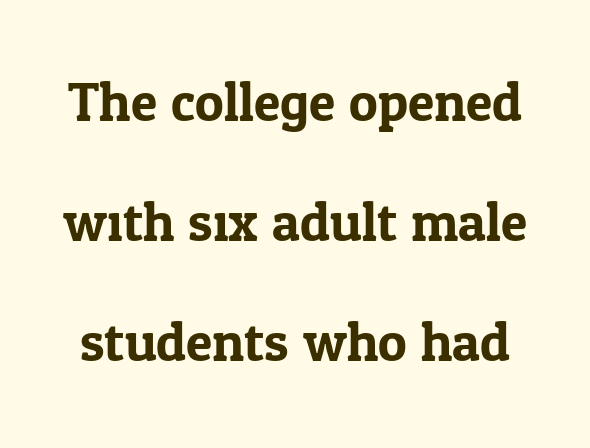
Q: Is the text italic (slanted)? A: No, it is upright.
Q: Is the typeface a serif or a sans-serif typeface? A: Serif.
Q: Is the text underlined? A: No.
Q: Is the spacing between letters normal or unusually wide? A: Normal.
Q: Is the spacing between lines tight, normal or loose? A: Loose.
Q: Width (condensed, normal, or wide)? A: Normal.
Q: Stroke contrast? A: Low.
Q: x-height? A: Medium.
Q: Monospaced? A: No.
